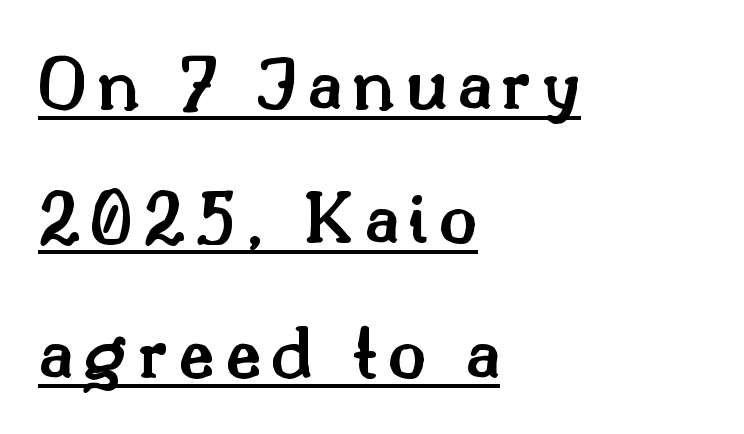
{"serif": "yes", "italic": "no", "bold": "semi", "weight": "semibold", "width": "normal", "stroke_contrast": "medium", "x_height": "small", "monospaced": "no", "underline": "yes", "align": "left", "line_spacing": "normal", "line_spacing_ratio": 1.7, "glyph_px": 79}
